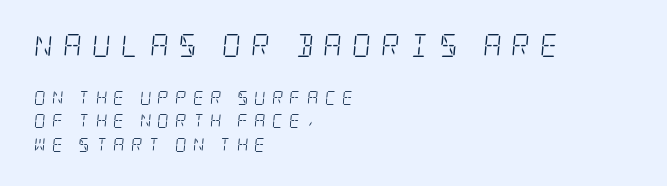
The image shows 23 px text type, italic (leaning right); set left-aligned, normal line spacing (1.67x), unusually wide letter spacing (+0.44 em), not underlined; the first (top) block is 1.64x larger.
